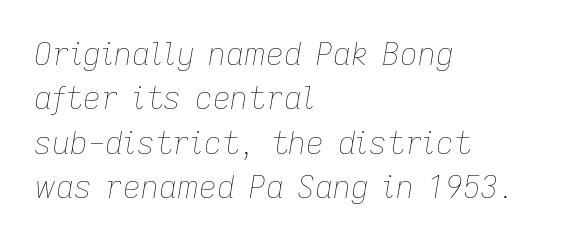
The image shows 31 px thin type, italic (leaning right); set left-aligned, normal line spacing (1.43x), normal letter spacing, not underlined; low stroke contrast and a medium x-height.
